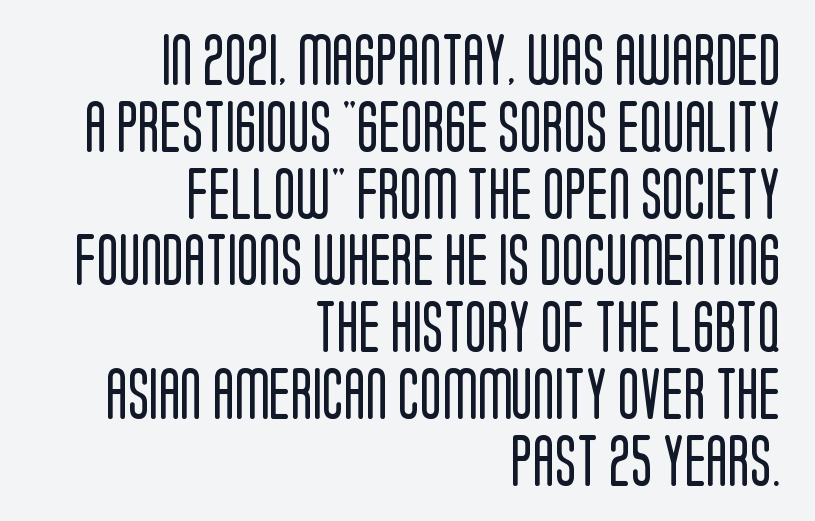
Q: Is the text bold? A: No.
Q: Is the text italic (slanted)? A: No, it is upright.
Q: Is the typeface a serif or a sans-serif typeface? A: Sans-serif.
Q: Is the text underlined? A: No.
Q: How is the paragraph aligned? A: Right-aligned.
Q: Is the spacing between letters normal or unusually wide? A: Normal.
Q: Is the spacing between lines tight, normal or loose? A: Normal.
Q: Width (condensed, normal, or wide)? A: Condensed.
Q: Stroke contrast? A: Low.
Q: x-height? A: Large.
Q: Monospaced? A: No.
